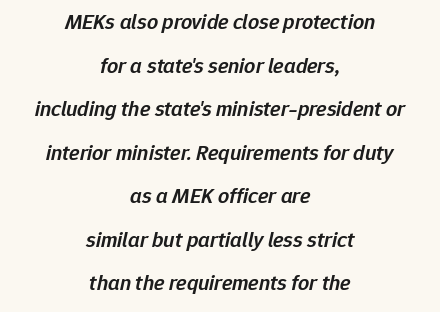
Q: Is the text bold? A: Semi-bold.
Q: Is the text italic (slanted)? A: Yes, it leans right by about 12 degrees.
Q: Is the text underlined? A: No.
Q: How is the paragraph aligned? A: Centered.
Q: Is the spacing between letters normal or unusually wide? A: Normal.
Q: Is the spacing between lines tight, normal or loose? A: Loose.
